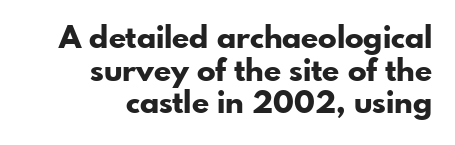
The face used here is rendered with its standard letterfit. The font is running at its bold setting. Is this a sans? Yes — the strokes have no serifs. Looks like regular typesetting: each glyph gets only the width it needs.
